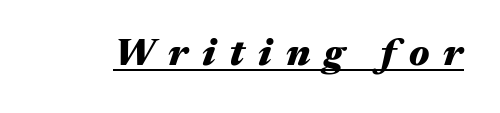
The image shows 38 px heavy, wide type, italic (leaning right); set unusually wide letter spacing (+0.37 em), underlined; medium stroke contrast and a medium x-height.
